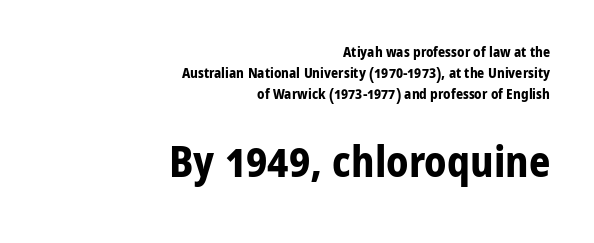
Q: Is the text bold? A: Yes.
Q: Is the text italic (slanted)? A: No, it is upright.
Q: Is the typeface a serif or a sans-serif typeface? A: Sans-serif.
Q: Is the text underlined? A: No.
Q: How is the paragraph aligned? A: Right-aligned.
Q: Is the spacing between letters normal or unusually wide? A: Normal.
Q: Is the spacing between lines tight, normal or loose? A: Normal.
Q: Which block of text is set in a larger size, the first (top) or the second (bottom)? A: The second (bottom) one.
Q: Width (condensed, normal, or wide)? A: Normal.
Q: Stroke contrast? A: Low.
Q: x-height? A: Medium.
Q: Monospaced? A: No.
